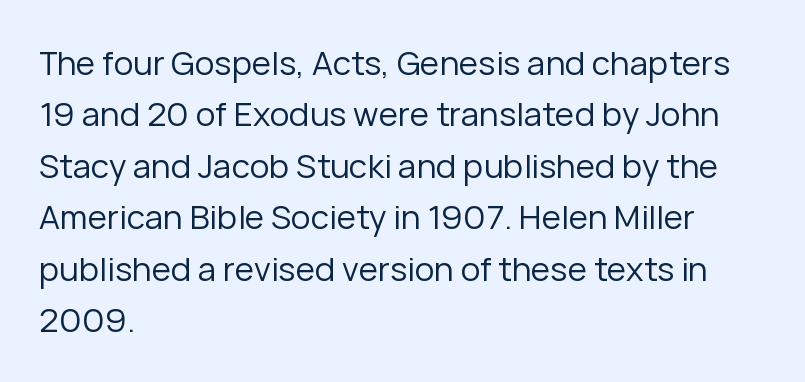
{"serif": "no", "italic": "no", "bold": "no", "weight": "regular", "width": "normal", "stroke_contrast": "low", "x_height": "medium", "monospaced": "no", "underline": "no", "align": "left", "line_spacing": "normal", "line_spacing_ratio": 1.56, "letter_spacing": "normal", "letter_spacing_em": 0.0, "glyph_px": 33}
